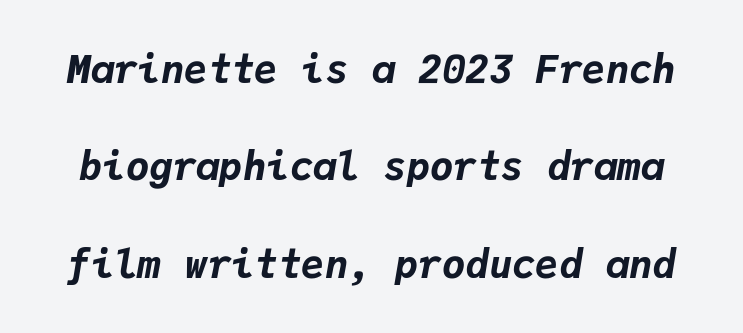
Q: Is the text bold? A: Yes.
Q: Is the text italic (slanted)? A: Yes, it leans right by about 9 degrees.
Q: Is the text underlined? A: No.
Q: Is the spacing between letters normal or unusually wide? A: Normal.
Q: Is the spacing between lines tight, normal or loose? A: Loose.
Q: Width (condensed, normal, or wide)? A: Normal.
Q: Stroke contrast? A: Low.
Q: x-height? A: Medium.
Q: Monospaced? A: Yes.
